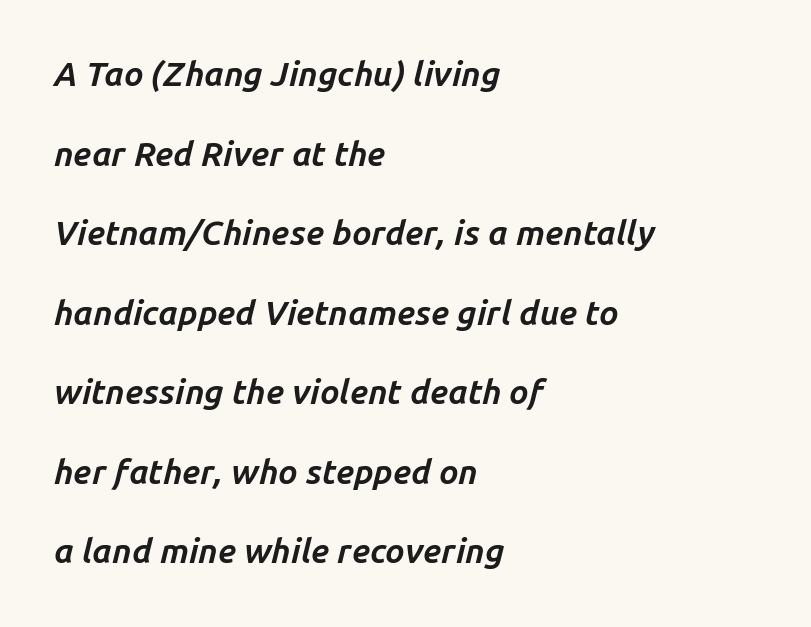
Q: Is the text bold? A: Yes.
Q: Is the text italic (slanted)? A: Yes, it leans right by about 14 degrees.
Q: Is the text underlined? A: No.
Q: How is the paragraph aligned? A: Left-aligned.
Q: Is the spacing between letters normal or unusually wide? A: Normal.
Q: Is the spacing between lines tight, normal or loose? A: Loose.
Q: Width (condensed, normal, or wide)? A: Normal.
Q: Stroke contrast? A: Low.
Q: x-height? A: Medium.
Q: Monospaced? A: No.
